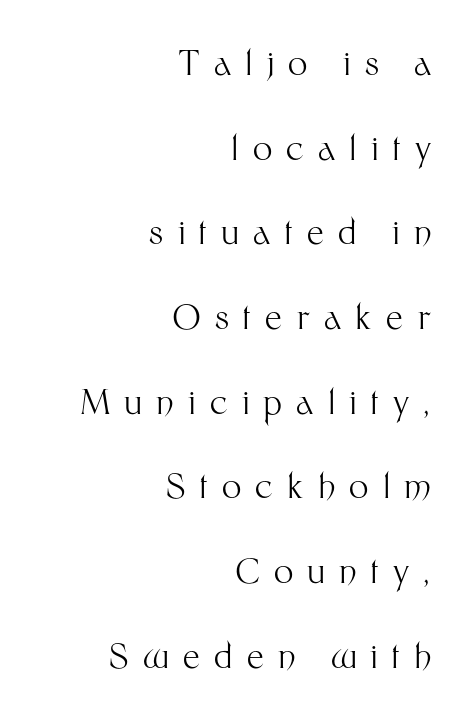
The image shows 34 px light sans-serif type, upright; set right-aligned, loose line spacing (2.49x), unusually wide letter spacing (+0.42 em), not underlined; medium stroke contrast and a medium x-height.
